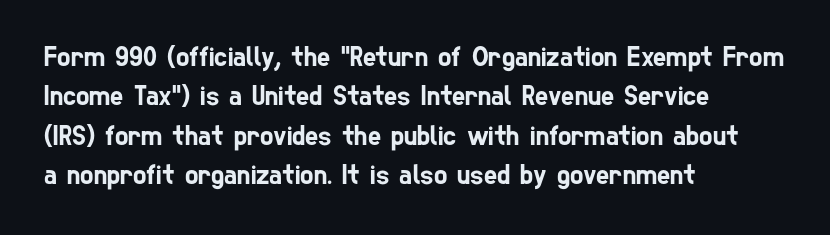
{"serif": "no", "width": "condensed", "stroke_contrast": "low", "x_height": "medium", "monospaced": "no", "underline": "no", "align": "left", "line_spacing": "normal", "line_spacing_ratio": 1.41, "letter_spacing": "normal", "letter_spacing_em": 0.0, "glyph_px": 28}
